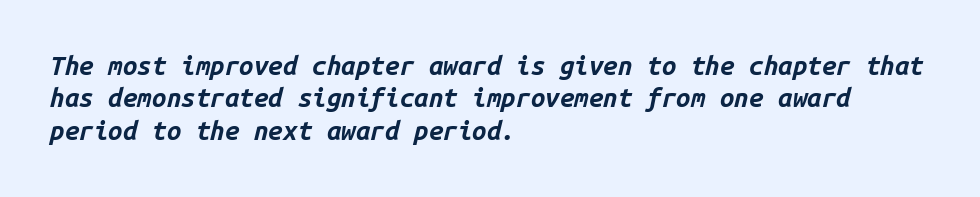
In CSS terms this would be text-align: left. These lines carry a lot of weight — the face is fully bold. Characters are canted at an angle relative to the baseline's perpendicular. The foot of each line stays bare and open.
